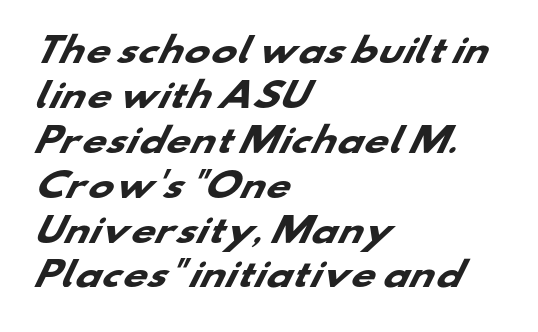
The face used here is proportionally spaced, like ordinary book or web type. No extra tracking has been applied to these lines. If you drew a ruler down the left edge, every line would touch it. A dark, heavy texture on the line: the type is bold.
